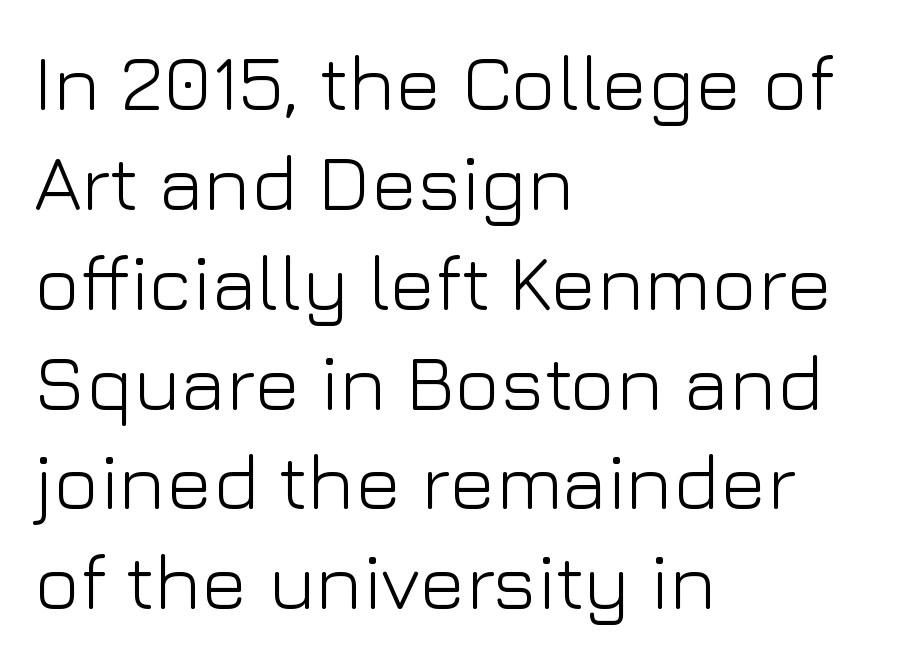
Weight: in the light-to-regular range. The rendering shows plain stroke endings on the letterforms — a sans-serif design. The rendering uses natural spacing where letterforms have individual widths. Only glyphs here, with clear space below each row. Students, note that the glyphs here touch the page at normal intervals. These lines are set flush left with a ragged right edge.
